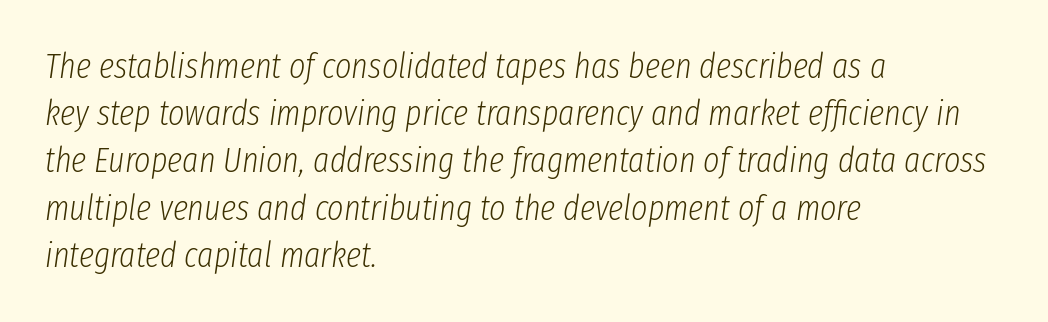
The image shows 35 px light, condensed type, italic (leaning right); set left-aligned, normal line spacing (1.35x), normal letter spacing, not underlined; low stroke contrast and a medium x-height.
